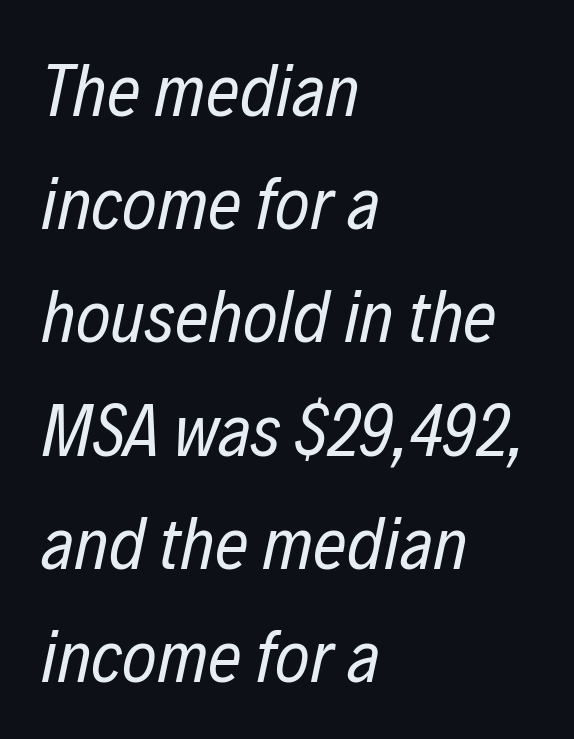
{"italic": "yes", "lean": "right", "slant_degrees": 12, "bold": "no", "weight": "regular", "width": "condensed", "stroke_contrast": "low", "x_height": "medium", "monospaced": "no", "underline": "no", "align": "left", "line_spacing": "normal", "line_spacing_ratio": 1.53, "letter_spacing": "normal", "letter_spacing_em": 0.0, "glyph_px": 74}
